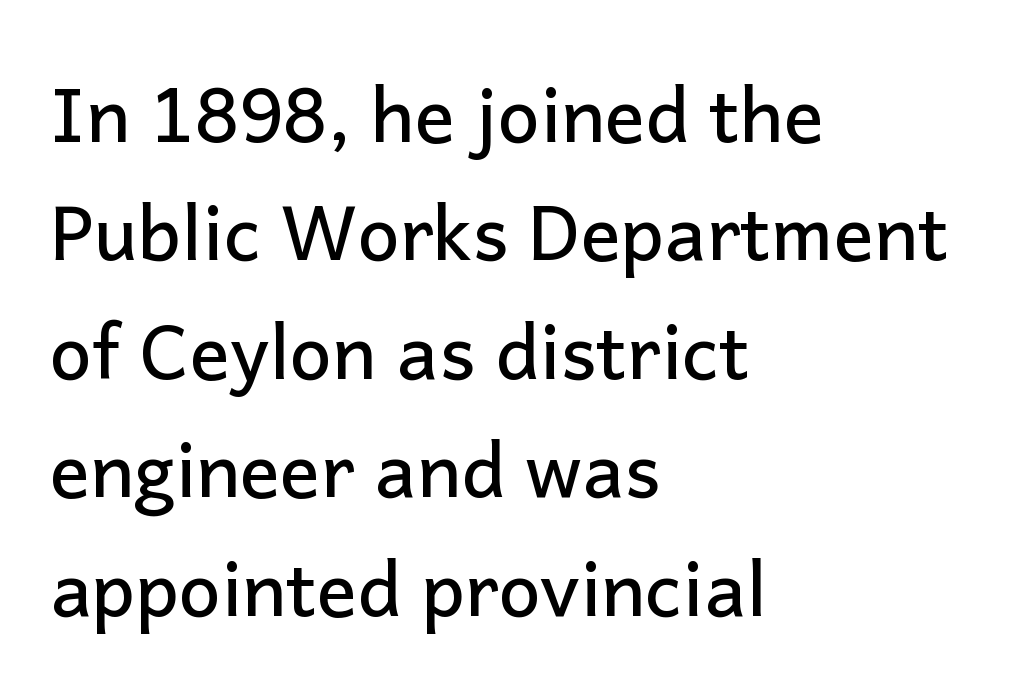
Designer's note — italics off, roman on. Typographically, this falls in the sans-serif category. This rendering features lettering with no underline. The type is set solid horizontally, with unmodified tracking. The lines in this sample share a left origin and differ only in where they stop. These lines are rendered in a variable-pitch font.
